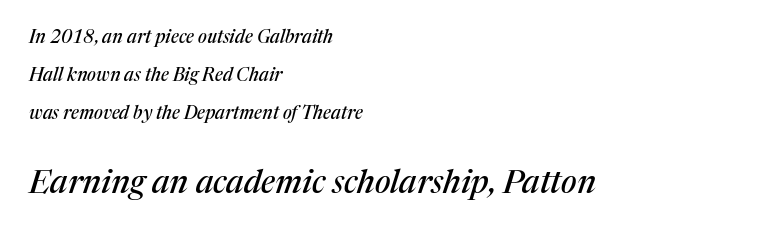
Q: Is the text italic (slanted)? A: Yes, it leans right by about 17 degrees.
Q: Is the typeface a serif or a sans-serif typeface? A: Serif.
Q: Is the text underlined? A: No.
Q: How is the paragraph aligned? A: Left-aligned.
Q: Is the spacing between letters normal or unusually wide? A: Normal.
Q: Is the spacing between lines tight, normal or loose? A: Loose.
Q: Which block of text is set in a larger size, the first (top) or the second (bottom)? A: The second (bottom) one.
Q: Width (condensed, normal, or wide)? A: Normal.
Q: Stroke contrast? A: Medium.
Q: x-height? A: Medium.
Q: Monospaced? A: No.
